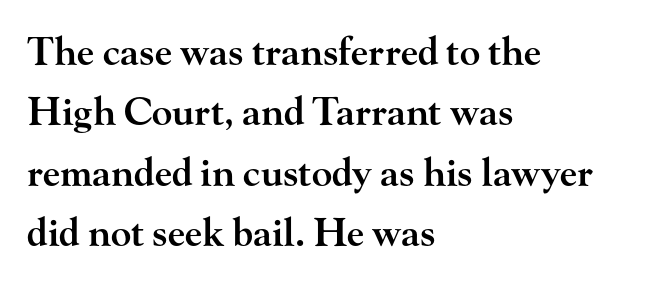
{"serif": "yes", "italic": "no", "bold": "semi", "weight": "semibold", "width": "wide", "stroke_contrast": "high", "x_height": "small", "monospaced": "no", "underline": "no", "align": "left", "line_spacing": "normal", "line_spacing_ratio": 1.59, "letter_spacing": "normal", "letter_spacing_em": 0.0, "glyph_px": 38}
